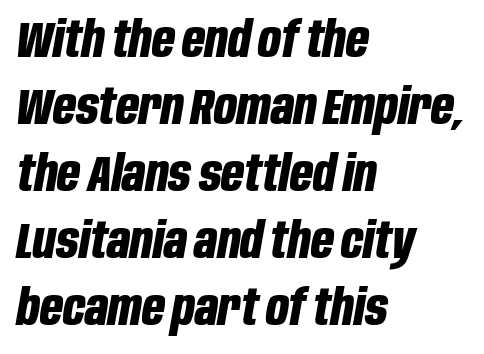
Q: Is the text bold? A: Yes.
Q: Is the text italic (slanted)? A: Yes, it leans right by about 10 degrees.
Q: Is the text underlined? A: No.
Q: How is the paragraph aligned? A: Left-aligned.
Q: Is the spacing between letters normal or unusually wide? A: Normal.
Q: Is the spacing between lines tight, normal or loose? A: Normal.
Q: Width (condensed, normal, or wide)? A: Condensed.
Q: Stroke contrast? A: Low.
Q: x-height? A: Large.
Q: Monospaced? A: No.
